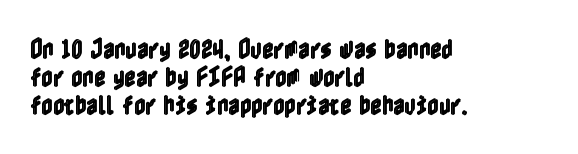
Style check: upright. Decoration check: the copy has no underline. The gaps between neighbouring characters are ordinary and unremarkable. This sample is left-justified, so line endings fall wherever the words run out. The rows are spaced the way most documents space them.
